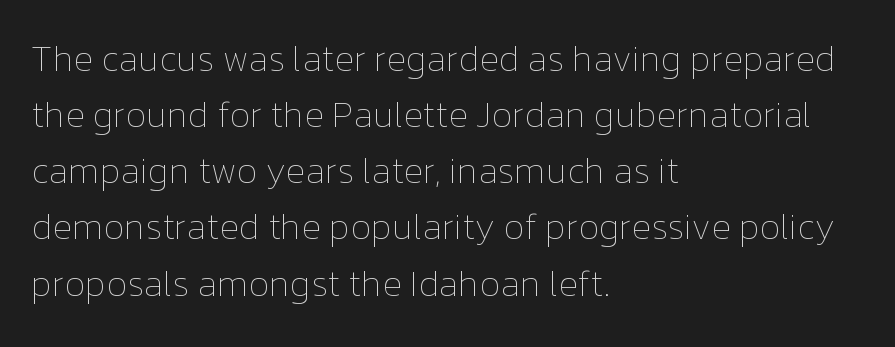
The image shows 36 px thin type, upright; set left-aligned, normal line spacing (1.56x), normal letter spacing, not underlined; low stroke contrast and a medium x-height.
